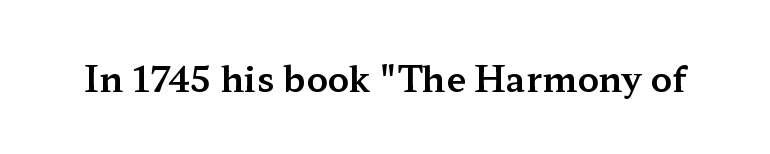
The image shows 35 px wide serif type, upright; set normal letter spacing, not underlined; medium stroke contrast and a medium x-height.
